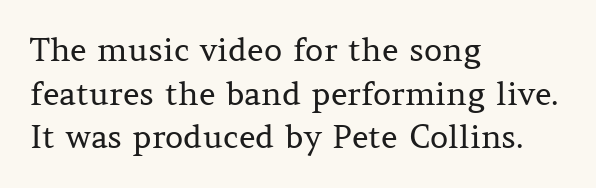
{"serif": "yes", "italic": "no", "bold": "no", "weight": "regular", "width": "normal", "stroke_contrast": "medium", "x_height": "medium", "monospaced": "no", "underline": "no", "align": "left", "line_spacing": "normal", "line_spacing_ratio": 1.36, "letter_spacing": "normal", "letter_spacing_em": 0.0, "glyph_px": 32}
